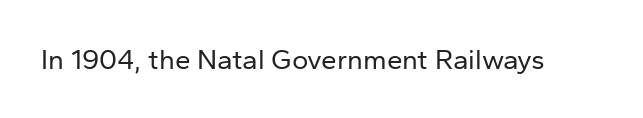
{"serif": "no", "italic": "no", "bold": "no", "weight": "regular", "width": "normal", "stroke_contrast": "low", "x_height": "medium", "monospaced": "no", "underline": "no", "letter_spacing": "normal", "letter_spacing_em": 0.0, "glyph_px": 28}
